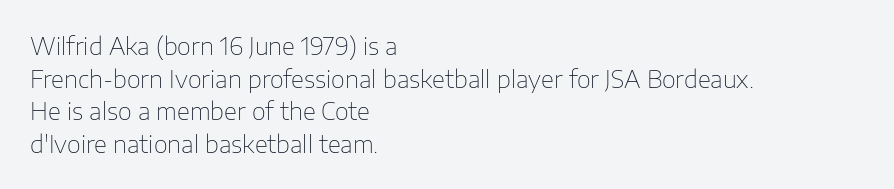
Plain, unruled lines of type. Ordinary non-slanted type is in use. Does extra space separate the letters? No, they use regular spacing. This is not heavy type; no bold has been used. These lines sit exactly where default settings would place them. Reading down the block, your eye returns to a fixed left position each line.
